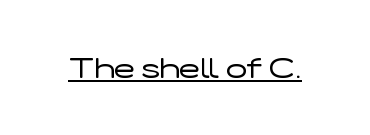
The image shows 28 px regular-weight, wide sans-serif type, upright; set normal letter spacing, underlined; low stroke contrast and a medium x-height.
